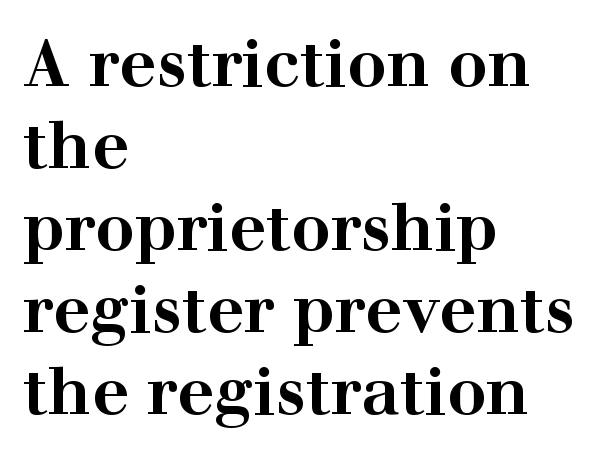
Words appear dense and cohesive because spacing is normal. Note the varied advance widths — an 'i' is clearly narrower than an 'm'. The specimen omits any rule beneath the text block's lines. Compared with a centered layout, this one pins lines to the left instead. These lines were composed using upright roman letters. The lines sit at an ordinary, default distance from one another.
